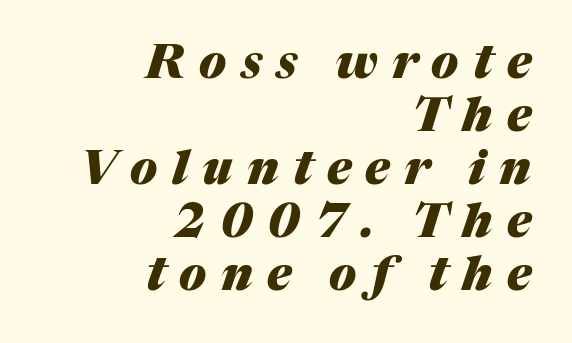
{"italic": "yes", "lean": "right", "slant_degrees": 17, "bold": "yes", "weight": "heavy", "width": "normal", "stroke_contrast": "medium", "x_height": "medium", "monospaced": "no", "underline": "no", "align": "right", "line_spacing": "tight", "line_spacing_ratio": 1.13, "letter_spacing": "wide", "letter_spacing_em": 0.3, "glyph_px": 47}
